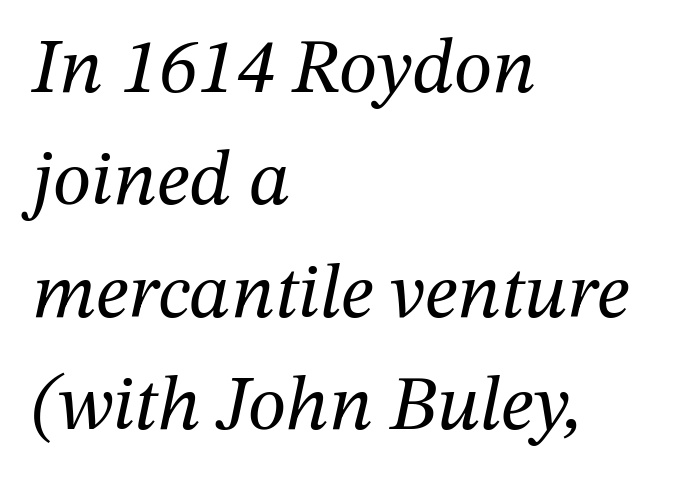
Q: Is the text bold? A: No.
Q: Is the text italic (slanted)? A: Yes, it leans right by about 12 degrees.
Q: Is the typeface a serif or a sans-serif typeface? A: Serif.
Q: Is the text underlined? A: No.
Q: How is the paragraph aligned? A: Left-aligned.
Q: Is the spacing between letters normal or unusually wide? A: Normal.
Q: Is the spacing between lines tight, normal or loose? A: Normal.
Q: Width (condensed, normal, or wide)? A: Normal.
Q: Stroke contrast? A: Medium.
Q: x-height? A: Medium.
Q: Monospaced? A: No.
